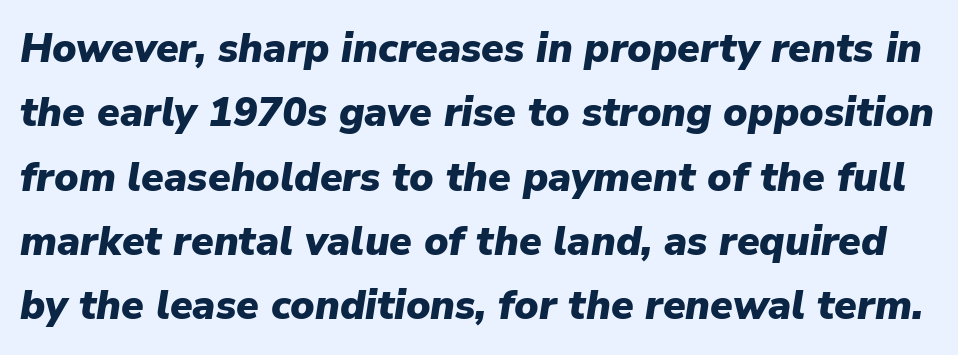
{"italic": "yes", "lean": "right", "slant_degrees": 9, "bold": "yes", "weight": "heavy", "width": "normal", "stroke_contrast": "low", "x_height": "medium", "monospaced": "no", "underline": "no", "line_spacing": "normal", "line_spacing_ratio": 1.57, "letter_spacing": "normal", "letter_spacing_em": 0.0, "glyph_px": 41}
